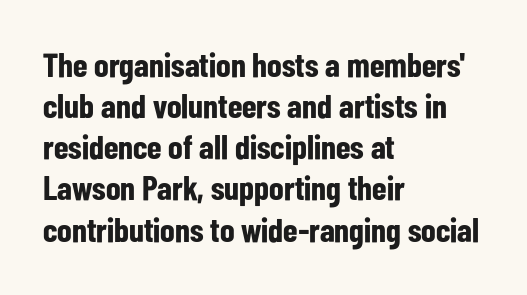
The image shows 34 px bold, condensed sans-serif type, upright; set left-aligned, line spacing 1.21x, normal letter spacing, not underlined; low stroke contrast and a medium x-height.
